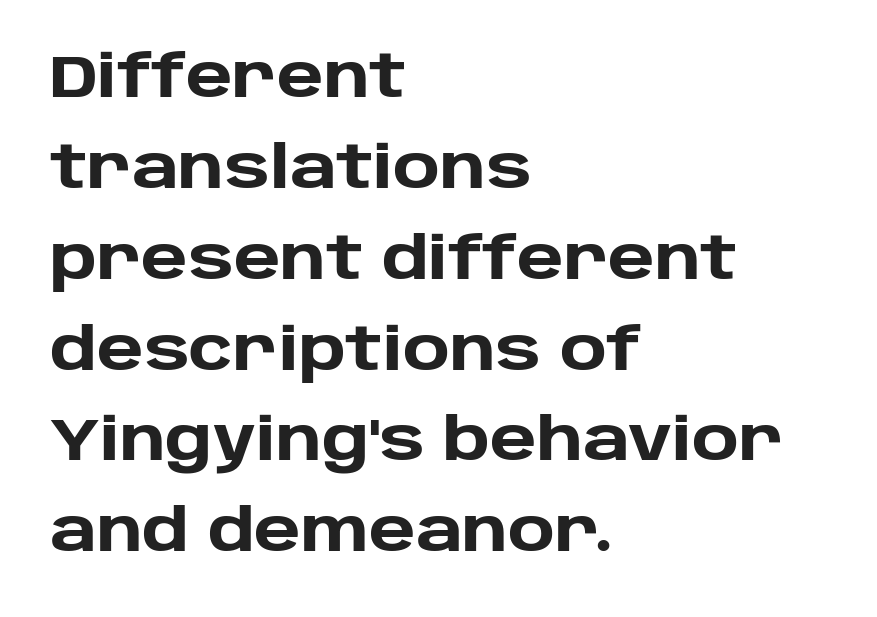
The image shows 59 px heavy sans-serif type, upright; set left-aligned, normal line spacing (1.54x), normal letter spacing, not underlined; low stroke contrast and a large x-height.
